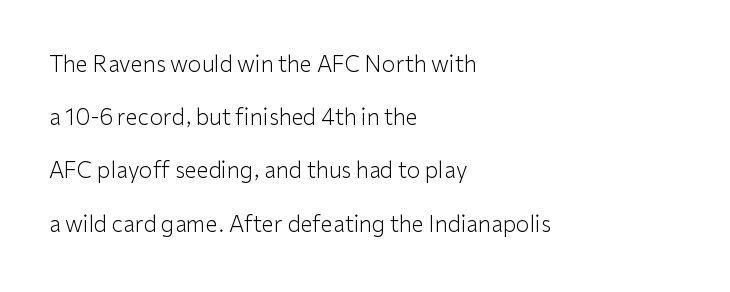
Q: Is the text bold? A: No.
Q: Is the text italic (slanted)? A: No, it is upright.
Q: Is the text underlined? A: No.
Q: How is the paragraph aligned? A: Left-aligned.
Q: Is the spacing between letters normal or unusually wide? A: Normal.
Q: Is the spacing between lines tight, normal or loose? A: Loose.
